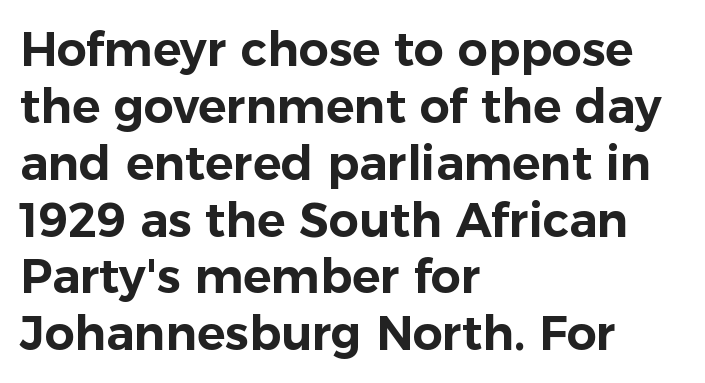
Type without underlining. Tracking value appears to be zero — textbook default spacing. The face used here is proportionally spaced, like ordinary book or web type. This sample uses an upright cut, with every glyph sitting square on the baseline.
